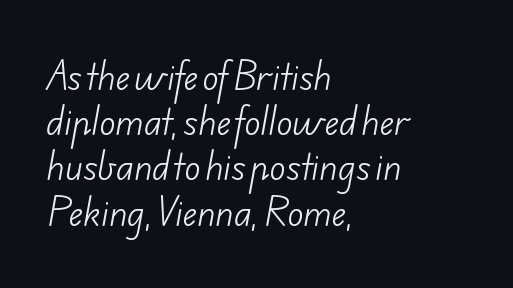
Q: Is the text bold? A: No.
Q: Is the typeface a serif or a sans-serif typeface? A: Sans-serif.
Q: Is the text underlined? A: No.
Q: How is the paragraph aligned? A: Left-aligned.
Q: Is the spacing between letters normal or unusually wide? A: Normal.
Q: Is the spacing between lines tight, normal or loose? A: Normal.
Q: Width (condensed, normal, or wide)? A: Normal.
Q: Stroke contrast? A: Low.
Q: x-height? A: Small.
Q: Monospaced? A: No.
